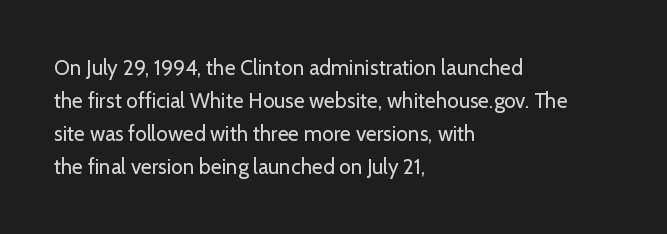
Q: Is the text bold? A: No.
Q: Is the text italic (slanted)? A: No, it is upright.
Q: Is the text underlined? A: No.
Q: How is the paragraph aligned? A: Left-aligned.
Q: Is the spacing between letters normal or unusually wide? A: Normal.
Q: Is the spacing between lines tight, normal or loose? A: Normal.
